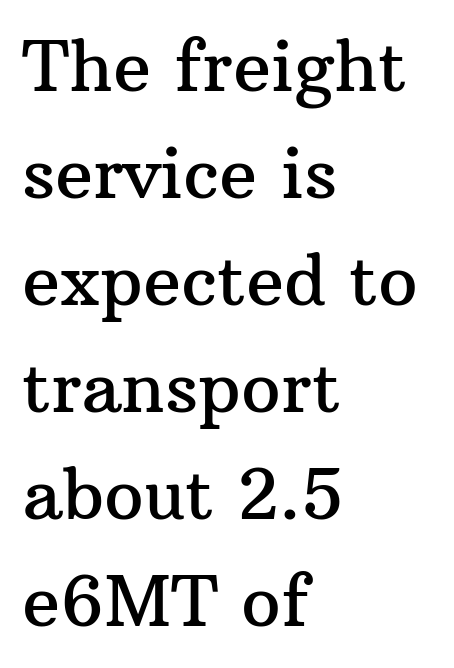
Q: Is the text italic (slanted)? A: No, it is upright.
Q: Is the typeface a serif or a sans-serif typeface? A: Serif.
Q: Is the text underlined? A: No.
Q: How is the paragraph aligned? A: Left-aligned.
Q: Is the spacing between letters normal or unusually wide? A: Normal.
Q: Is the spacing between lines tight, normal or loose? A: Normal.
Q: Width (condensed, normal, or wide)? A: Normal.
Q: Stroke contrast? A: Medium.
Q: x-height? A: Medium.
Q: Monospaced? A: No.
